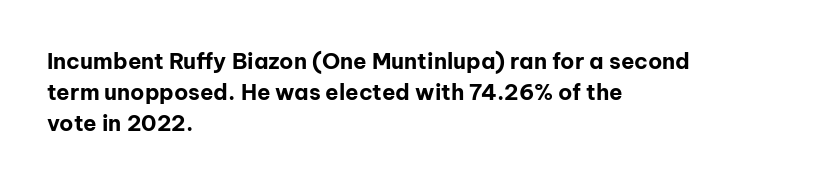
{"italic": "no", "bold": "yes", "underline": "no", "align": "left", "line_spacing": "normal", "line_spacing_ratio": 1.4, "letter_spacing": "normal", "letter_spacing_em": 0.0, "glyph_px": 22}
